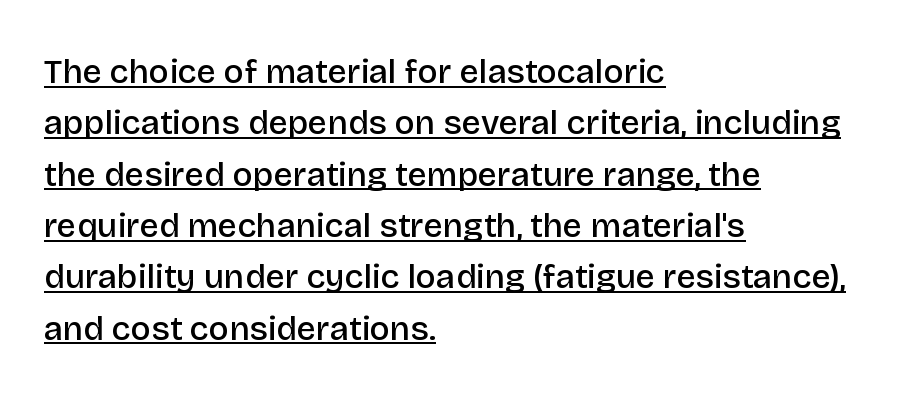
{"serif": "no", "italic": "no", "bold": "semi", "weight": "semibold", "width": "normal", "stroke_contrast": "low", "x_height": "large", "monospaced": "no", "underline": "yes", "align": "left", "line_spacing": "normal", "line_spacing_ratio": 1.51, "letter_spacing": "normal", "letter_spacing_em": 0.0, "glyph_px": 34}
